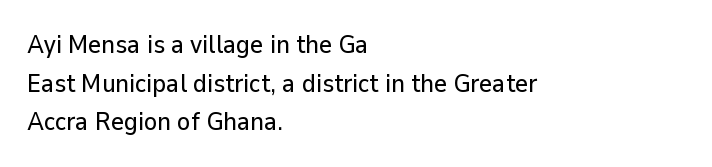
Inter-character spacing is left at the font's built-in metrics. Quick note: underline off. Horizontal alignment here is leftward, the default for most running prose. Posture: vertical. Line spacing here is normal.
